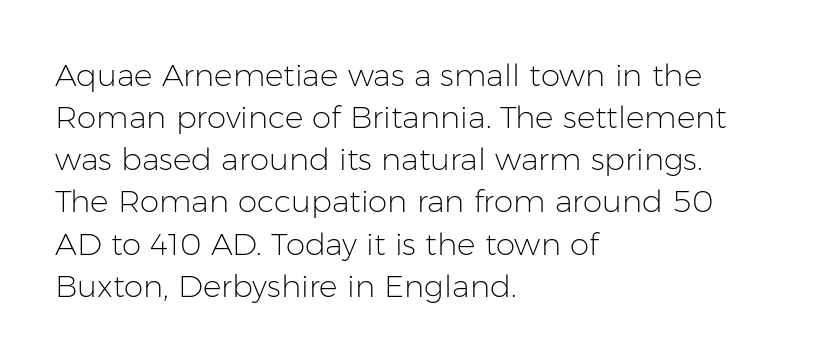
Q: Is the text bold? A: No.
Q: Is the text italic (slanted)? A: No, it is upright.
Q: Is the typeface a serif or a sans-serif typeface? A: Sans-serif.
Q: Is the text underlined? A: No.
Q: How is the paragraph aligned? A: Left-aligned.
Q: Is the spacing between letters normal or unusually wide? A: Normal.
Q: Is the spacing between lines tight, normal or loose? A: Normal.
Q: Width (condensed, normal, or wide)? A: Normal.
Q: Stroke contrast? A: Low.
Q: x-height? A: Medium.
Q: Monospaced? A: No.
